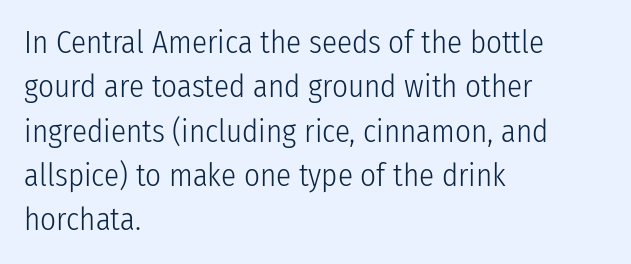
Each letter keeps its own natural width here, so spacing adapts to shape. Look at the bottom of the vertical strokes: they stop flat, with no serifs. Unlike italic type, these characters show no tilt at all. Leading: standard. The strip under each line holds only bare page.
